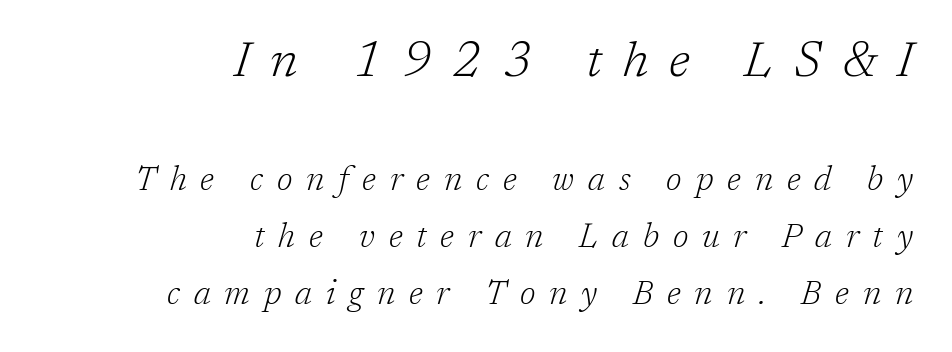
Q: Is the text bold? A: No.
Q: Is the text italic (slanted)? A: Yes, it leans right by about 17 degrees.
Q: Is the typeface a serif or a sans-serif typeface? A: Serif.
Q: Is the text underlined? A: No.
Q: How is the paragraph aligned? A: Right-aligned.
Q: Is the spacing between letters normal or unusually wide? A: Unusually wide.
Q: Which block of text is set in a larger size, the first (top) or the second (bottom)? A: The first (top) one.
Q: Width (condensed, normal, or wide)? A: Normal.
Q: Stroke contrast? A: Low.
Q: x-height? A: Medium.
Q: Monospaced? A: No.
